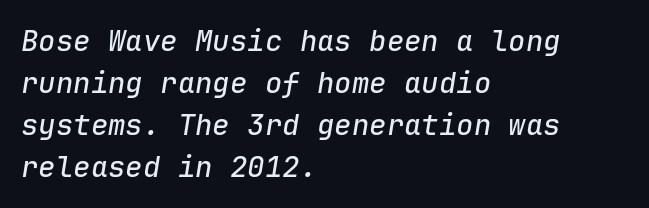
Q: Is the text italic (slanted)? A: Yes, it leans right by about 9 degrees.
Q: Is the text underlined? A: No.
Q: How is the paragraph aligned? A: Left-aligned.
Q: Is the spacing between letters normal or unusually wide? A: Normal.
Q: Is the spacing between lines tight, normal or loose? A: Normal.
Q: Width (condensed, normal, or wide)? A: Normal.
Q: Stroke contrast? A: Low.
Q: x-height? A: Medium.
Q: Monospaced? A: Yes.
